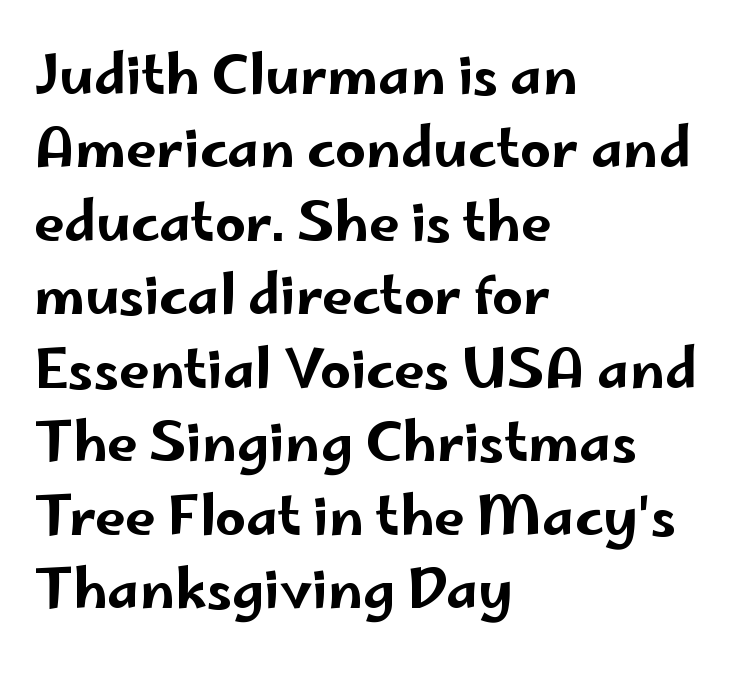
Q: Is the text italic (slanted)? A: No, it is upright.
Q: Is the typeface a serif or a sans-serif typeface? A: Sans-serif.
Q: Is the text underlined? A: No.
Q: How is the paragraph aligned? A: Left-aligned.
Q: Is the spacing between letters normal or unusually wide? A: Normal.
Q: Is the spacing between lines tight, normal or loose? A: Normal.
Q: Width (condensed, normal, or wide)? A: Wide.
Q: Stroke contrast? A: Low.
Q: x-height? A: Small.
Q: Monospaced? A: No.
